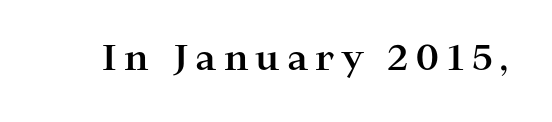
Q: Is the text bold? A: Yes.
Q: Is the text italic (slanted)? A: No, it is upright.
Q: Is the typeface a serif or a sans-serif typeface? A: Serif.
Q: Is the text underlined? A: No.
Q: Is the spacing between letters normal or unusually wide? A: Unusually wide.
Q: Width (condensed, normal, or wide)? A: Wide.
Q: Stroke contrast? A: High.
Q: x-height? A: Medium.
Q: Monospaced? A: No.
